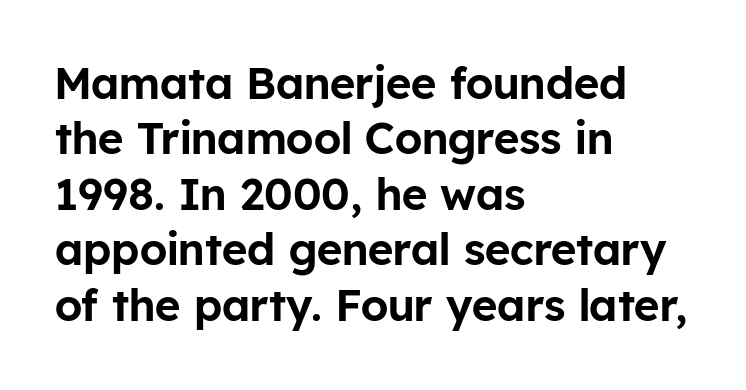
{"serif": "no", "italic": "no", "width": "normal", "stroke_contrast": "low", "x_height": "medium", "monospaced": "no", "underline": "no", "align": "left", "line_spacing": "normal", "line_spacing_ratio": 1.26, "letter_spacing": "normal", "letter_spacing_em": 0.0, "glyph_px": 44}
